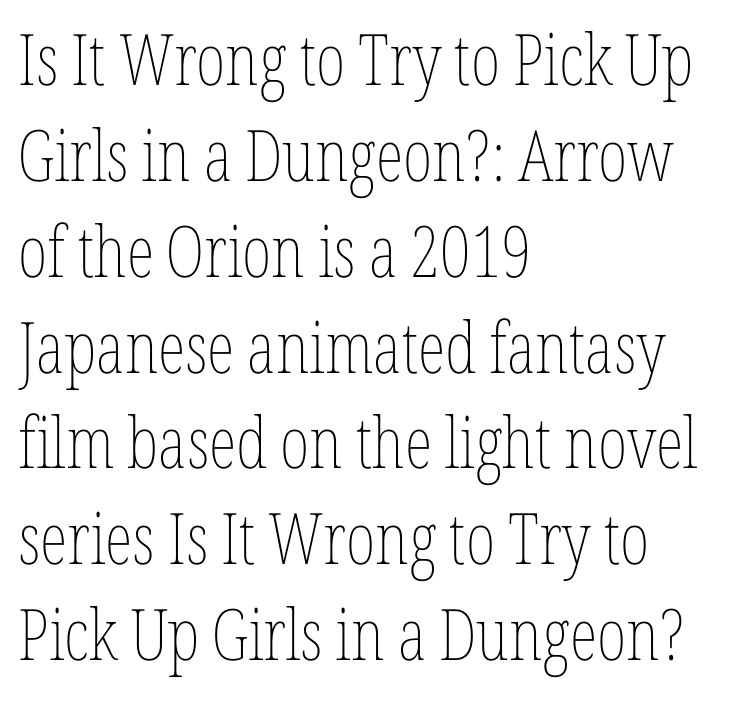
{"italic": "no", "bold": "no", "weight": "thin", "width": "condensed", "stroke_contrast": "low", "x_height": "medium", "monospaced": "no", "underline": "no", "align": "left", "line_spacing": "normal", "line_spacing_ratio": 1.35, "letter_spacing": "normal", "letter_spacing_em": 0.0, "glyph_px": 71}
